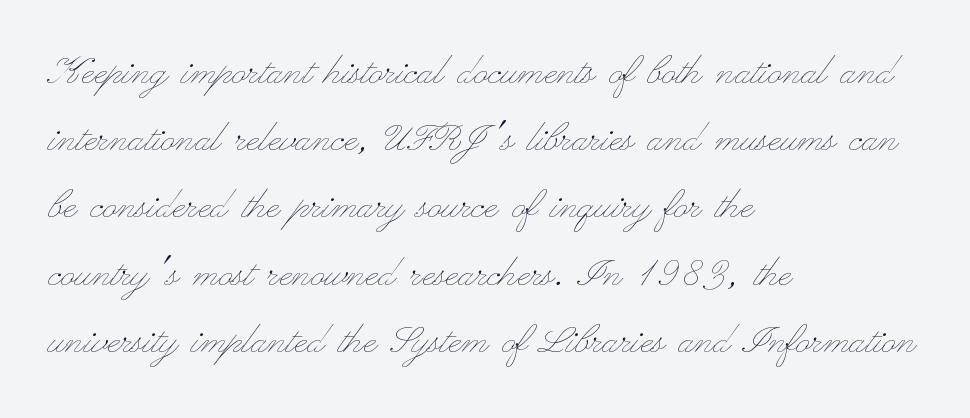
The image shows 48 px thin, wide type; set left-aligned, normal line spacing (1.4x), normal letter spacing, not underlined; low stroke contrast and a small x-height.
